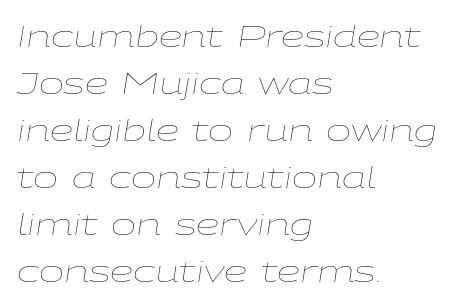
Students, observe: this is what conventionally led text looks like. The face used here is proportionally spaced, like ordinary book or web type. A classic flush-left, rag-right setting is used for this passage. Posture: slanted. A bare baseline throughout the passage.
